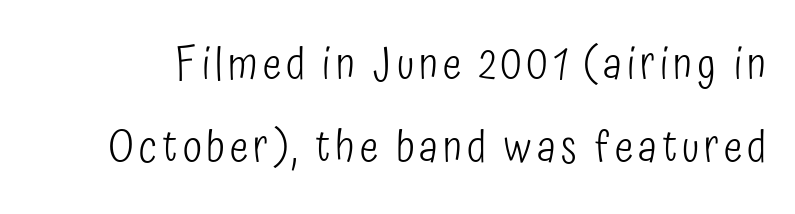
Q: Is the text bold? A: No.
Q: Is the text italic (slanted)? A: No, it is upright.
Q: Is the typeface a serif or a sans-serif typeface? A: Sans-serif.
Q: Is the text underlined? A: No.
Q: Width (condensed, normal, or wide)? A: Condensed.
Q: Stroke contrast? A: Low.
Q: x-height? A: Medium.
Q: Monospaced? A: No.
